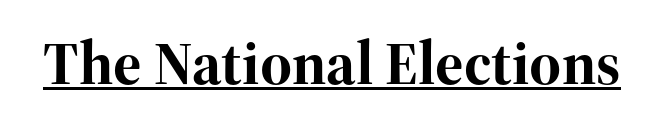
Characters follow at the spacing the type designer built in. Is this a fixed-width face? No — the glyphs have proportional, varying widths. Posture: straight, roman, zero tilt. A typographer would call this underscored text. The font family rendered here belongs to the serif group.
